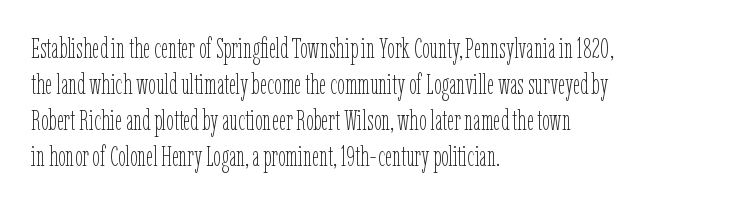
{"italic": "no", "bold": "no", "weight": "thin", "width": "condensed", "stroke_contrast": "low", "x_height": "medium", "monospaced": "no", "underline": "no", "align": "left", "line_spacing": "normal", "line_spacing_ratio": 1.28, "letter_spacing": "normal", "letter_spacing_em": 0.0, "glyph_px": 28}
